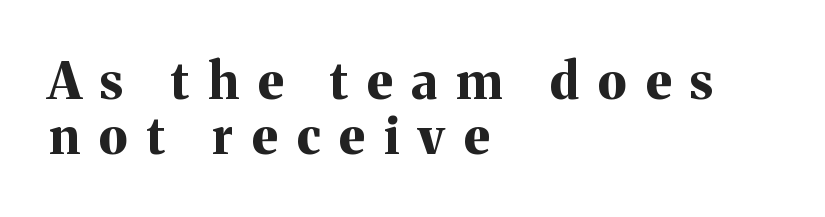
Is there any slant? The stems are plumb. The passage shown has open, widely tracked lettering throughout. The leading is snug, giving the passage a crowded texture. Check the space under the baseline: it is left empty. Summary of weight: heavy, a full bold.
